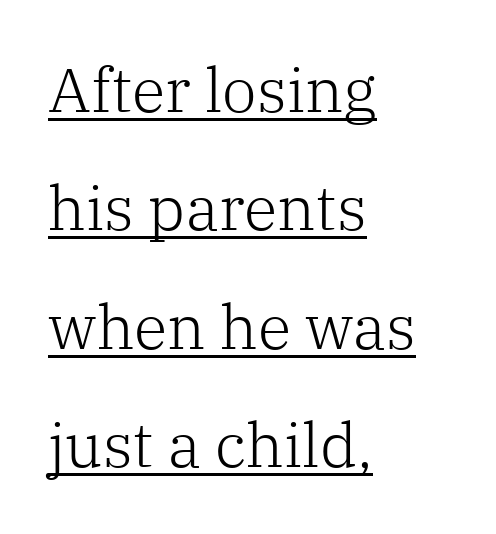
Widely set lines give the paragraph a tall, airy silhouette. These characters rest on top of a visible drawn line. The rendering uses natural spacing where letterforms have individual widths. Compared with typical body copy, the letter spacing here is the same. Is this a sans? No — the strokes have serifs. The rendering anchors every line to the left-hand side.
